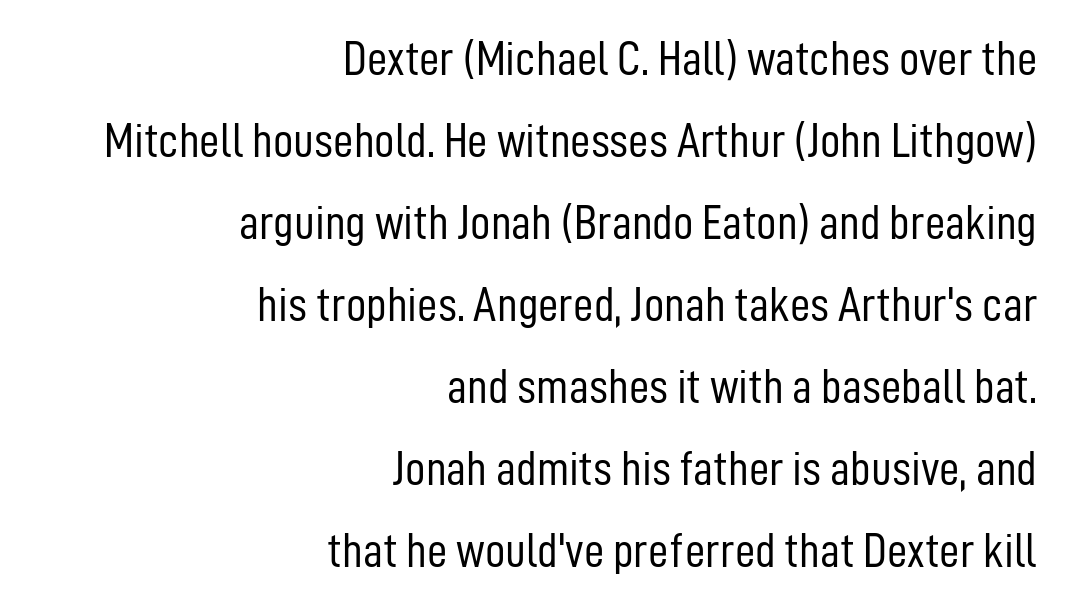
Q: Is the text bold? A: No.
Q: Is the text italic (slanted)? A: No, it is upright.
Q: Is the typeface a serif or a sans-serif typeface? A: Sans-serif.
Q: Is the text underlined? A: No.
Q: How is the paragraph aligned? A: Right-aligned.
Q: Is the spacing between letters normal or unusually wide? A: Normal.
Q: Is the spacing between lines tight, normal or loose? A: Normal.
Q: Width (condensed, normal, or wide)? A: Condensed.
Q: Stroke contrast? A: Low.
Q: x-height? A: Medium.
Q: Monospaced? A: No.
